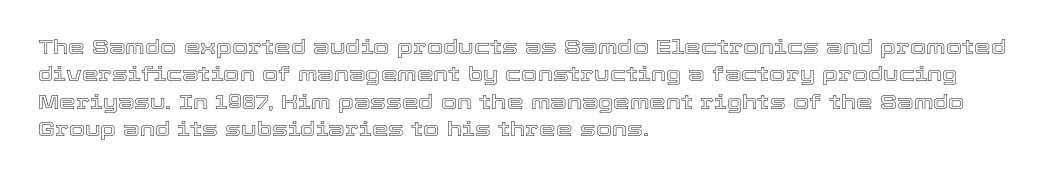
The image shows 21 px text type, upright; set left-aligned, normal line spacing (1.3x), normal letter spacing, not underlined.
